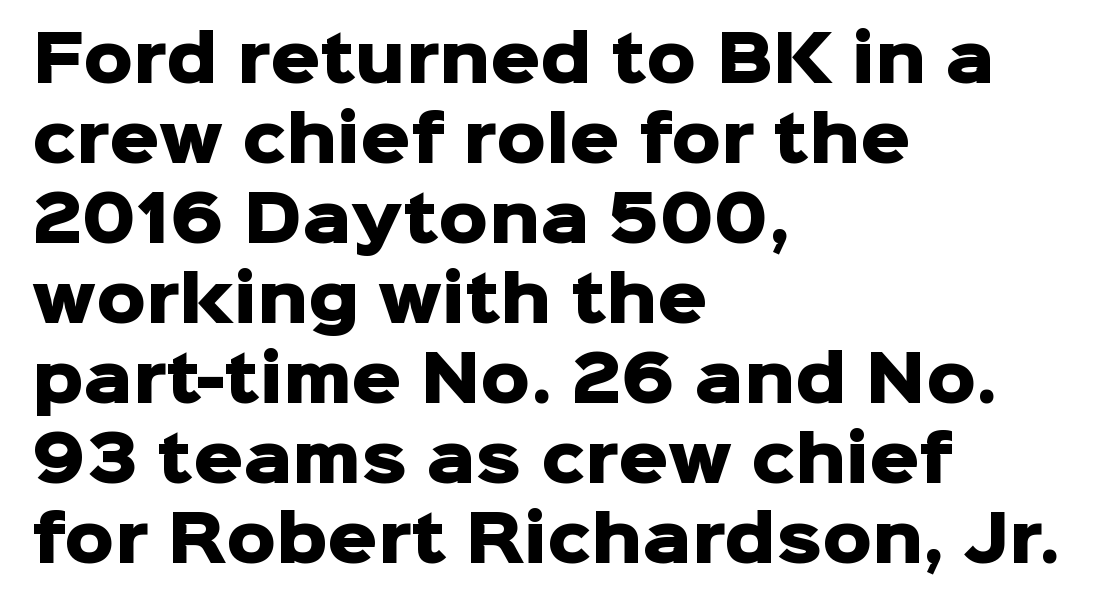
{"serif": "no", "italic": "no", "bold": "yes", "weight": "heavy", "width": "normal", "stroke_contrast": "low", "x_height": "medium", "monospaced": "no", "underline": "no", "align": "left", "line_spacing": "normal", "line_spacing_ratio": 1.29, "letter_spacing": "normal", "letter_spacing_em": 0.0, "glyph_px": 62}
